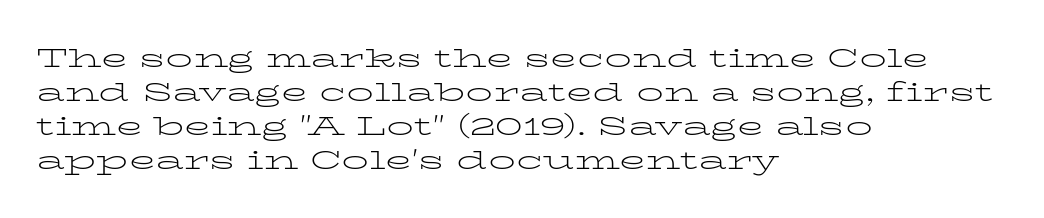
{"italic": "no", "bold": "no", "underline": "no", "align": "left", "line_spacing": "normal", "line_spacing_ratio": 1.26, "letter_spacing": "normal", "letter_spacing_em": 0.0, "glyph_px": 27}
